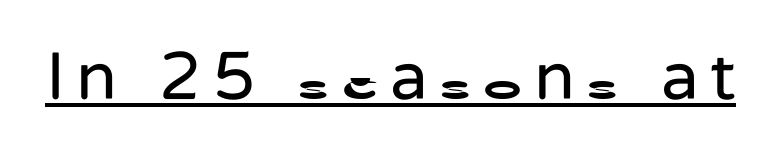
Q: Is the text bold? A: No.
Q: Is the text italic (slanted)? A: No, it is upright.
Q: Is the typeface a serif or a sans-serif typeface? A: Sans-serif.
Q: Is the text underlined? A: Yes.
Q: Width (condensed, normal, or wide)? A: Normal.
Q: Stroke contrast? A: Low.
Q: x-height? A: Medium.
Q: Monospaced? A: No.
